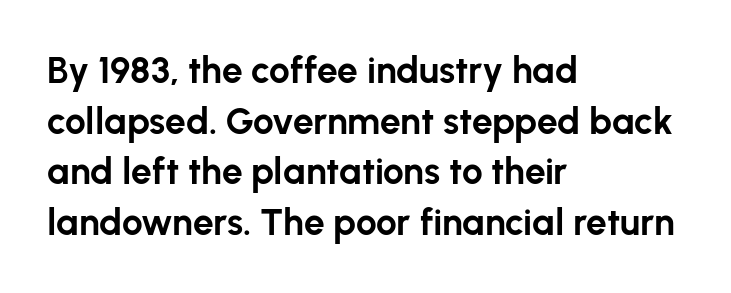
Q: Is the text bold? A: Yes.
Q: Is the text italic (slanted)? A: No, it is upright.
Q: Is the typeface a serif or a sans-serif typeface? A: Sans-serif.
Q: Is the text underlined? A: No.
Q: How is the paragraph aligned? A: Left-aligned.
Q: Is the spacing between letters normal or unusually wide? A: Normal.
Q: Is the spacing between lines tight, normal or loose? A: Normal.
Q: Width (condensed, normal, or wide)? A: Normal.
Q: Stroke contrast? A: Low.
Q: x-height? A: Medium.
Q: Monospaced? A: No.
